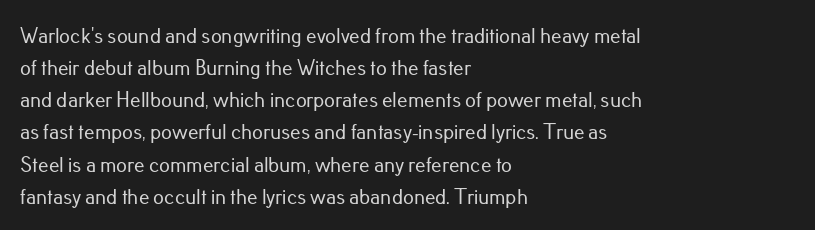
{"italic": "no", "underline": "no", "align": "left", "line_spacing": "normal", "line_spacing_ratio": 1.53, "letter_spacing": "normal", "letter_spacing_em": 0.0, "glyph_px": 21}
